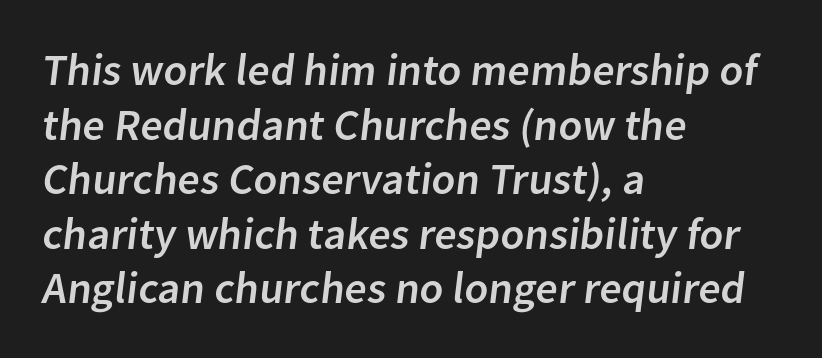
{"serif": "no", "width": "normal", "stroke_contrast": "low", "x_height": "medium", "monospaced": "no", "underline": "no", "align": "left", "line_spacing_ratio": 1.24, "letter_spacing": "normal", "letter_spacing_em": 0.0, "glyph_px": 44}
